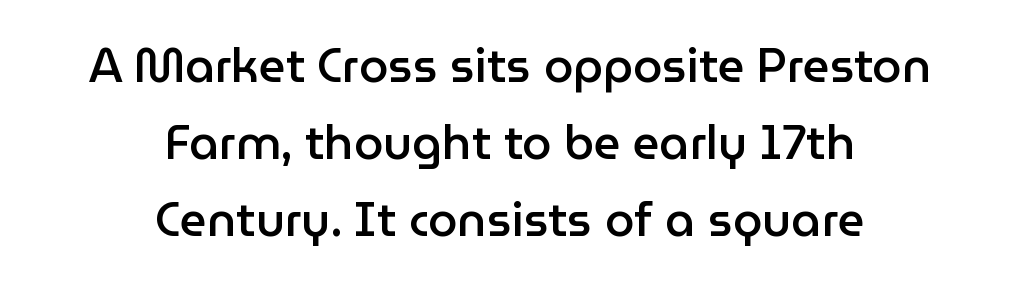
These lines sit exactly where default settings would place them. Descenders are the only things crossing below the line. Letter spacing: default. Each glyph is drawn with semibold strokes, heavier than normal yet not fully bold. The type sits square on the baseline with zero lean.
